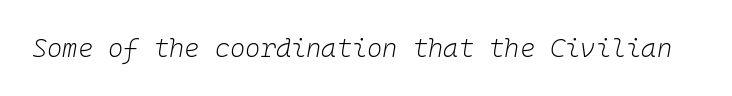
Q: Is the text bold? A: No.
Q: Is the text italic (slanted)? A: Yes, it leans right by about 10 degrees.
Q: Is the text underlined? A: No.
Q: Is the spacing between letters normal or unusually wide? A: Normal.
